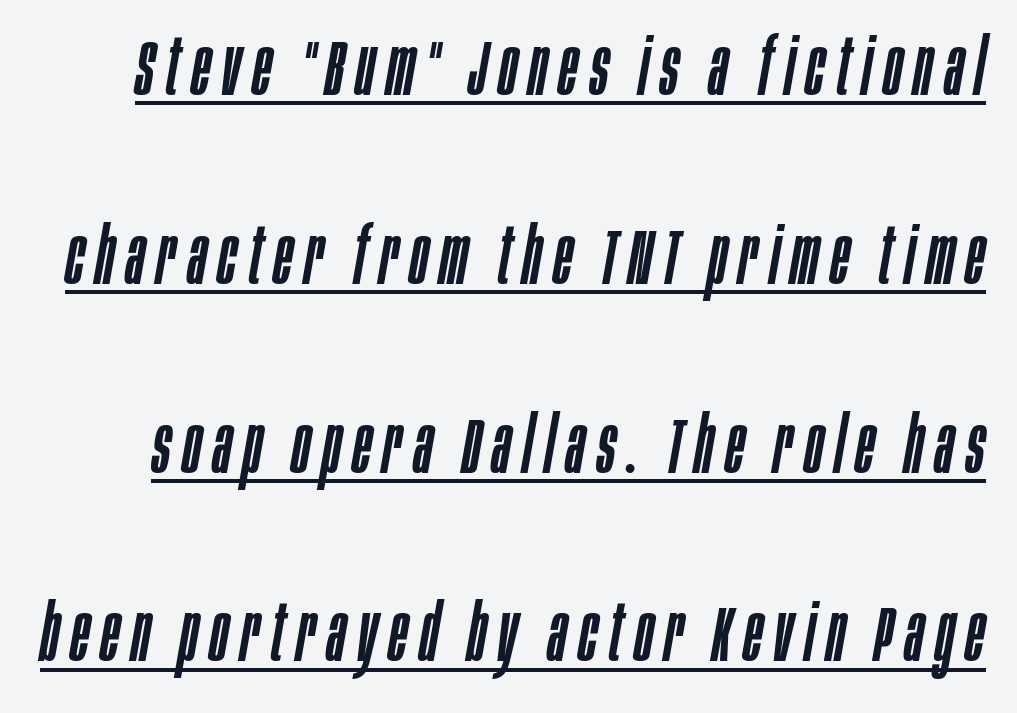
The image shows 79 px condensed type, italic (leaning right); set loose line spacing (2.39x), underlined; low stroke contrast and a large x-height.
